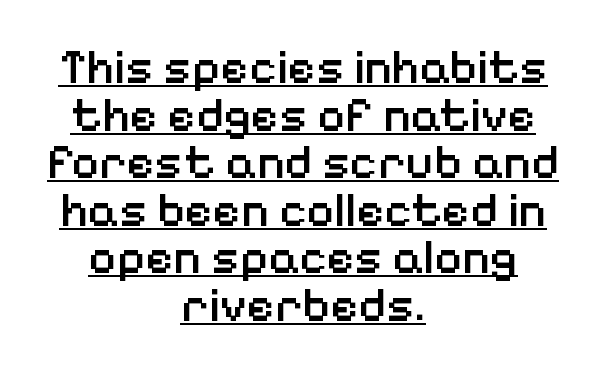
{"serif": "no", "italic": "no", "bold": "semi", "weight": "semibold", "width": "normal", "stroke_contrast": "low", "x_height": "medium", "monospaced": "no", "underline": "yes", "align": "center", "line_spacing": "tight", "line_spacing_ratio": 0.99, "letter_spacing": "normal", "letter_spacing_em": 0.0, "glyph_px": 48}
